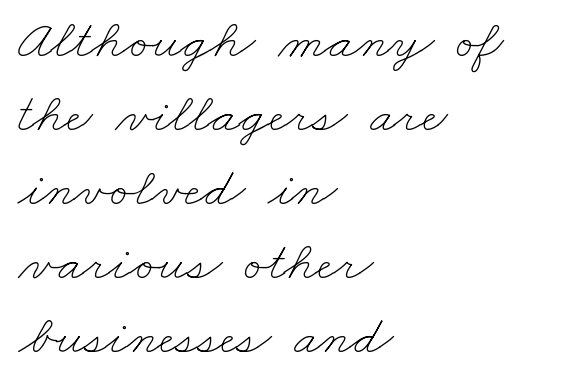
Q: Is the text bold? A: No.
Q: Is the text underlined? A: No.
Q: How is the paragraph aligned? A: Left-aligned.
Q: Is the spacing between letters normal or unusually wide? A: Normal.
Q: Is the spacing between lines tight, normal or loose? A: Normal.
Q: Width (condensed, normal, or wide)? A: Wide.
Q: Stroke contrast? A: Low.
Q: x-height? A: Small.
Q: Monospaced? A: No.
